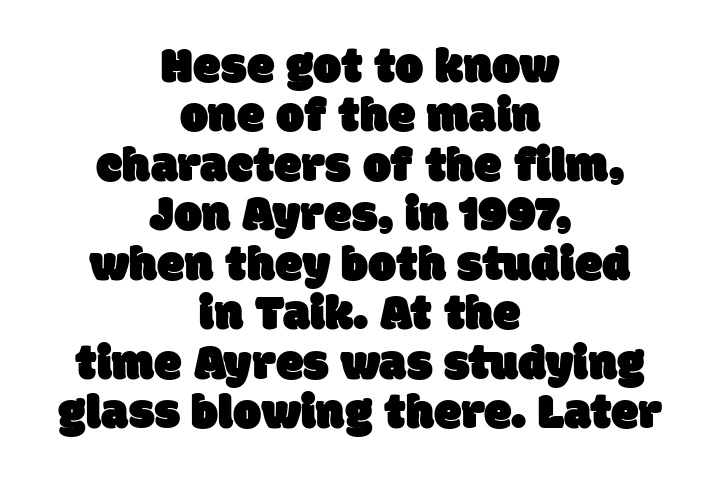
Which margin do the lines hug? Neither — every line sits in the middle. Nobody touched the tracking dial on this one. This rendering employs a face without finishing strokes, i.e., a sans-serif. In terms of leading, this rendering errs on the cramped side. Note the varied advance widths — an 'i' is clearly narrower than an 'm'. Clear beneath every line of the passage.
